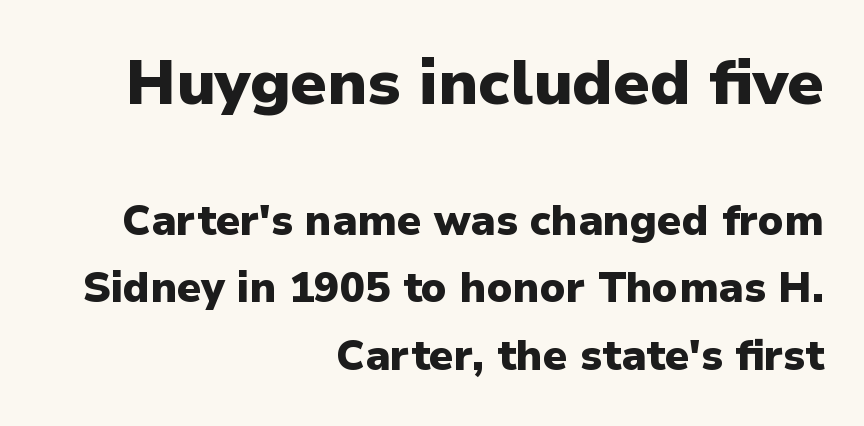
Letter spacing: default. Compare the two chunks: the upper has the greater cap height. In terms of leading, this rendering sits right in the middle. This sample is right-justified, so line beginnings fall wherever the words allow. Examine the stroke ends and you'll find no serifs.
